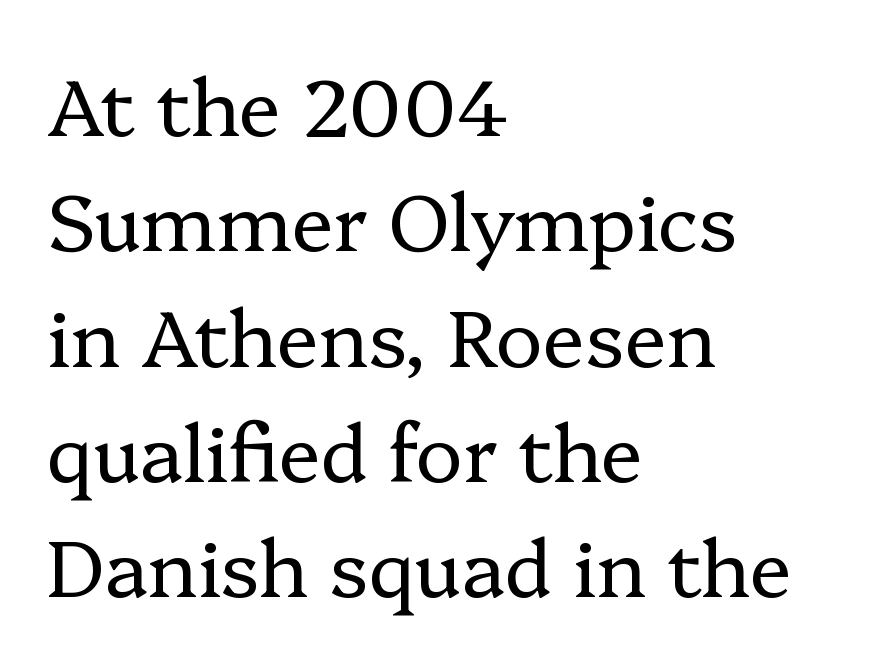
Note: serifs present on the glyphs. The font's upright variant was chosen for this text. Compared with typical body copy, the letter spacing here is the same. Proportional: the letters do not fall into vertical columns. How would I describe the line gaps? Plain and ordinary.
